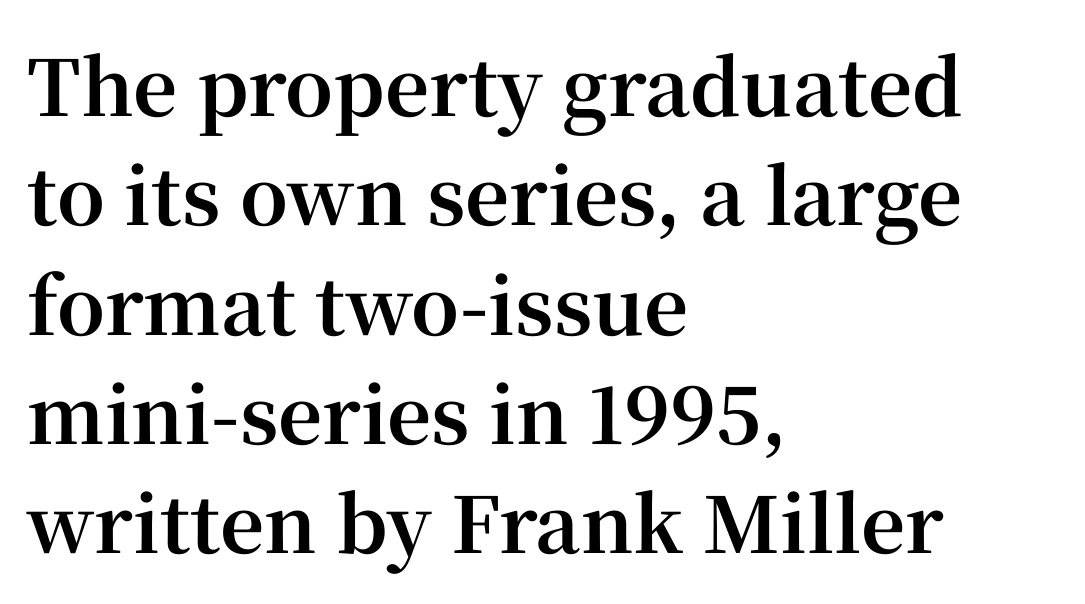
The passage shown stacks its lines at a standard gap. Typographically, this falls in the serif category. The typesetting leans heavy: a genuine bold. Underline: absent. Do the characters align in a grid? No, the font is proportional.
